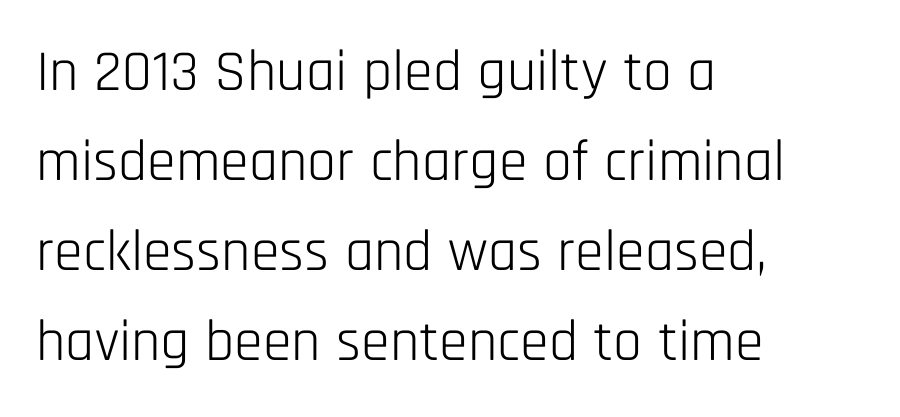
Q: Is the text bold? A: No.
Q: Is the text italic (slanted)? A: No, it is upright.
Q: Is the typeface a serif or a sans-serif typeface? A: Sans-serif.
Q: Is the text underlined? A: No.
Q: How is the paragraph aligned? A: Left-aligned.
Q: Is the spacing between letters normal or unusually wide? A: Normal.
Q: Is the spacing between lines tight, normal or loose? A: Normal.
Q: Width (condensed, normal, or wide)? A: Condensed.
Q: Stroke contrast? A: Low.
Q: x-height? A: Large.
Q: Monospaced? A: No.
